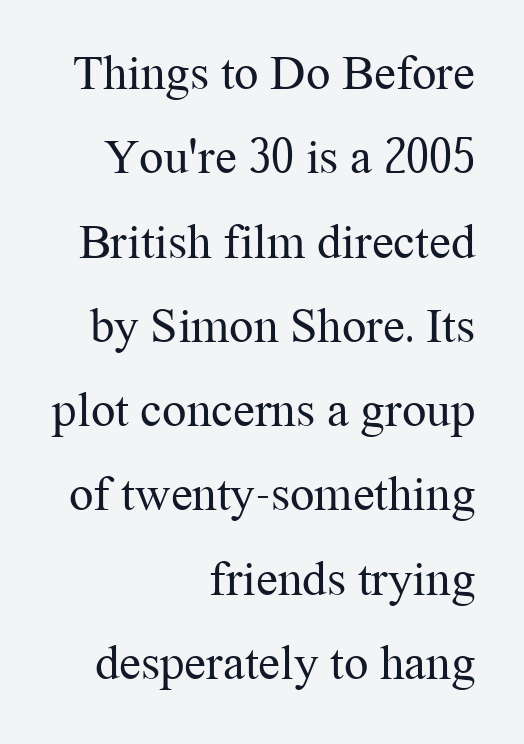
The image shows 49 px regular-weight serif type, upright; set right-aligned, line spacing 1.72x, normal letter spacing, not underlined; medium stroke contrast and a medium x-height.
